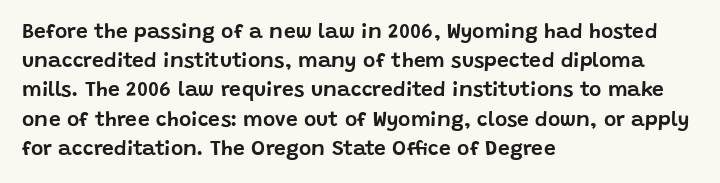
Q: Is the text italic (slanted)? A: No, it is upright.
Q: Is the text underlined? A: No.
Q: How is the paragraph aligned? A: Left-aligned.
Q: Is the spacing between letters normal or unusually wide? A: Normal.
Q: Is the spacing between lines tight, normal or loose? A: Normal.
